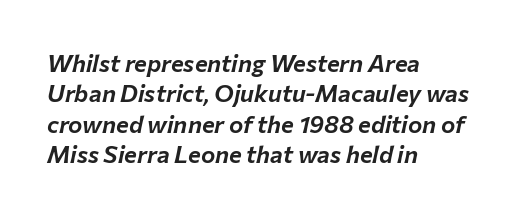
The passage is arranged the way most books set body copy — flush left. Compared with typical body copy, the letter spacing here is the same. The line-height multiplier appears to be the usual default. When letters slant like this, we call the style italic.
